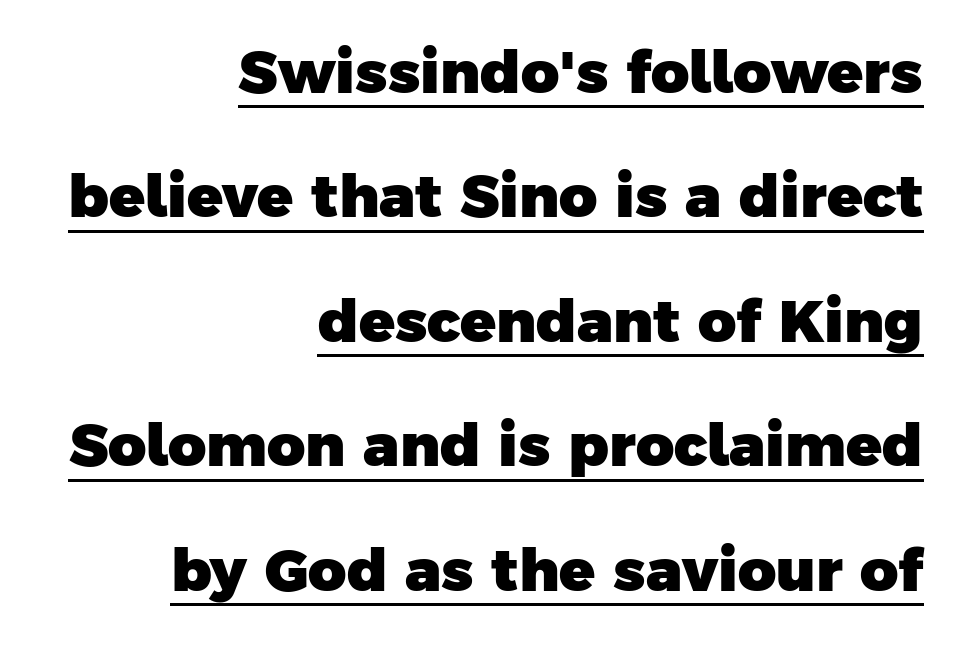
The image shows 59 px heavy sans-serif type; set right-aligned, loose line spacing (2.11x), normal letter spacing, underlined; low stroke contrast and a medium x-height.
